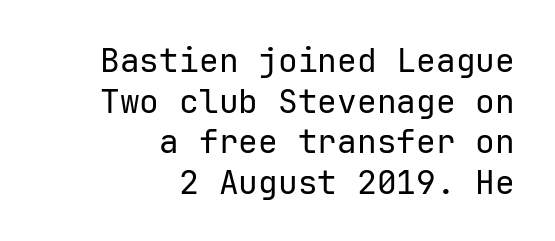
Q: Is the text bold? A: No.
Q: Is the text italic (slanted)? A: No, it is upright.
Q: Is the typeface a serif or a sans-serif typeface? A: Sans-serif.
Q: Is the text underlined? A: No.
Q: How is the paragraph aligned? A: Right-aligned.
Q: Is the spacing between letters normal or unusually wide? A: Normal.
Q: Width (condensed, normal, or wide)? A: Normal.
Q: Stroke contrast? A: Low.
Q: x-height? A: Medium.
